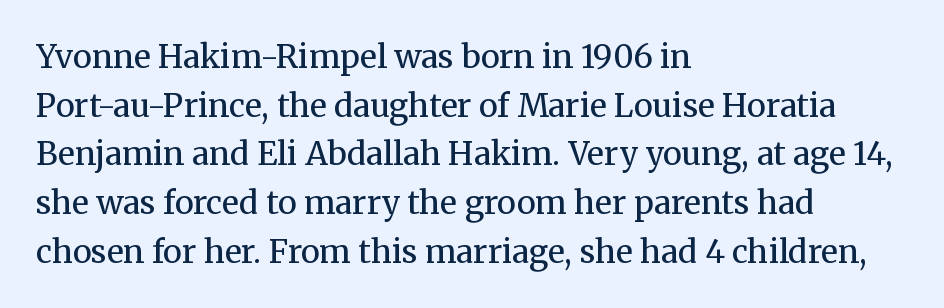
{"serif": "yes", "italic": "no", "bold": "no", "weight": "regular", "width": "normal", "stroke_contrast": "medium", "x_height": "medium", "monospaced": "no", "underline": "no", "align": "left", "line_spacing": "normal", "line_spacing_ratio": 1.52, "letter_spacing": "normal", "letter_spacing_em": 0.0, "glyph_px": 32}
